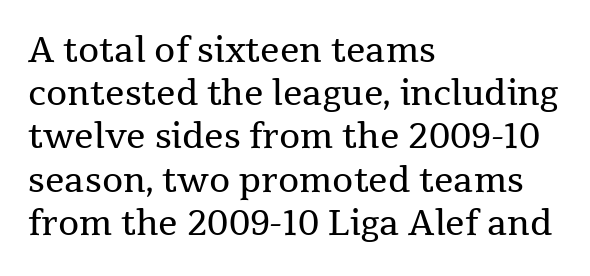
The image shows 34 px regular-weight serif type, upright; set left-aligned, normal line spacing (1.27x), normal letter spacing, not underlined; medium stroke contrast and a medium x-height.
